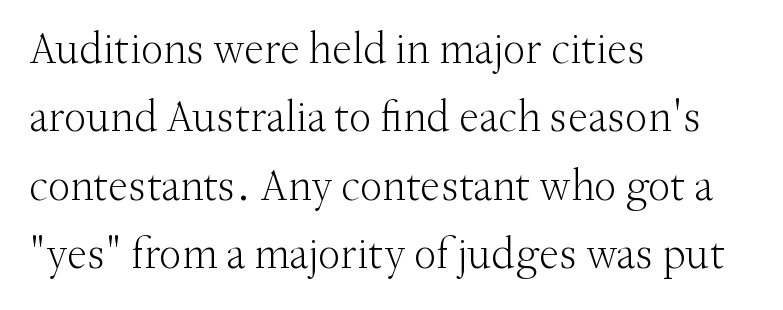
Q: Is the text bold? A: No.
Q: Is the text italic (slanted)? A: No, it is upright.
Q: Is the typeface a serif or a sans-serif typeface? A: Serif.
Q: Is the text underlined? A: No.
Q: How is the paragraph aligned? A: Left-aligned.
Q: Is the spacing between letters normal or unusually wide? A: Normal.
Q: Is the spacing between lines tight, normal or loose? A: Normal.
Q: Width (condensed, normal, or wide)? A: Normal.
Q: Stroke contrast? A: Medium.
Q: x-height? A: Small.
Q: Monospaced? A: No.
